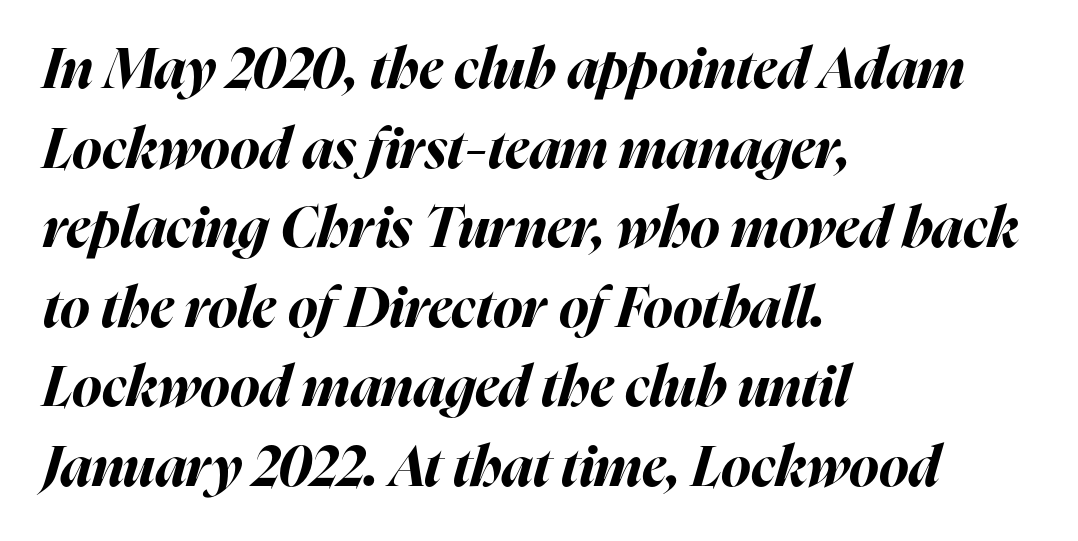
{"italic": "yes", "lean": "right", "slant_degrees": 16, "bold": "yes", "weight": "bold", "width": "normal", "stroke_contrast": "high", "x_height": "medium", "monospaced": "no", "underline": "no", "align": "left", "line_spacing": "normal", "line_spacing_ratio": 1.42, "letter_spacing": "normal", "letter_spacing_em": 0.0, "glyph_px": 56}
